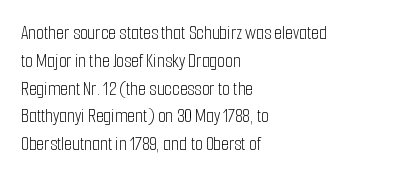
The image shows 20 px text type, upright; set left-aligned, normal line spacing (1.39x), normal letter spacing, not underlined.
